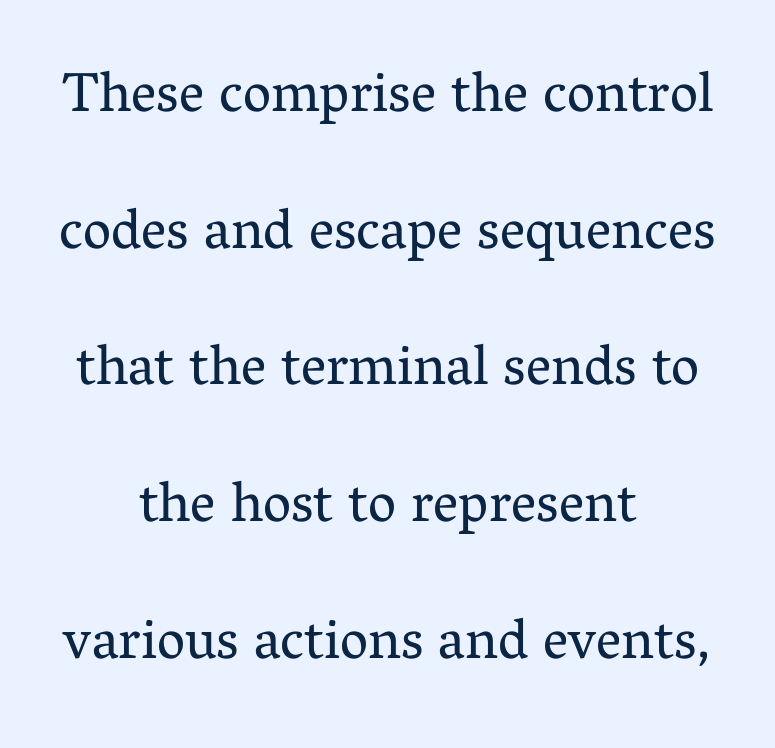
{"serif": "yes", "italic": "no", "bold": "no", "weight": "regular", "width": "normal", "stroke_contrast": "medium", "x_height": "medium", "monospaced": "no", "underline": "no", "align": "center", "line_spacing": "loose", "line_spacing_ratio": 2.44, "letter_spacing": "normal", "letter_spacing_em": 0.0, "glyph_px": 56}
